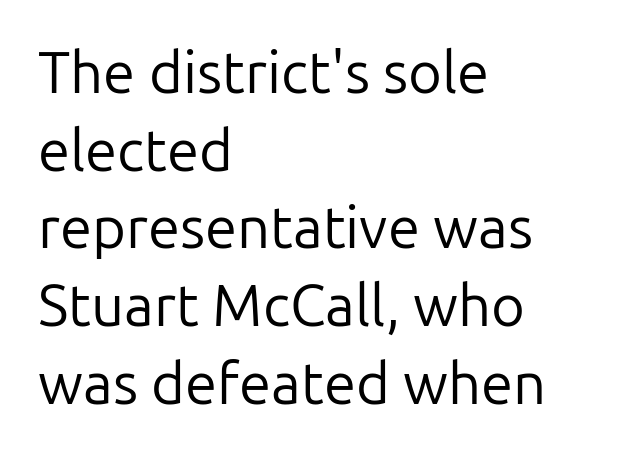
{"serif": "no", "italic": "no", "bold": "no", "weight": "regular", "width": "normal", "stroke_contrast": "low", "x_height": "medium", "monospaced": "no", "underline": "no", "align": "left", "line_spacing": "normal", "line_spacing_ratio": 1.34, "letter_spacing": "normal", "letter_spacing_em": 0.0, "glyph_px": 58}
